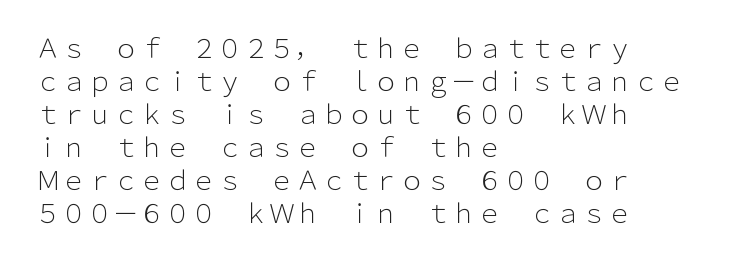
The image shows 26 px text type, upright; set left-aligned, normal line spacing (1.27x), normal letter spacing, not underlined.
